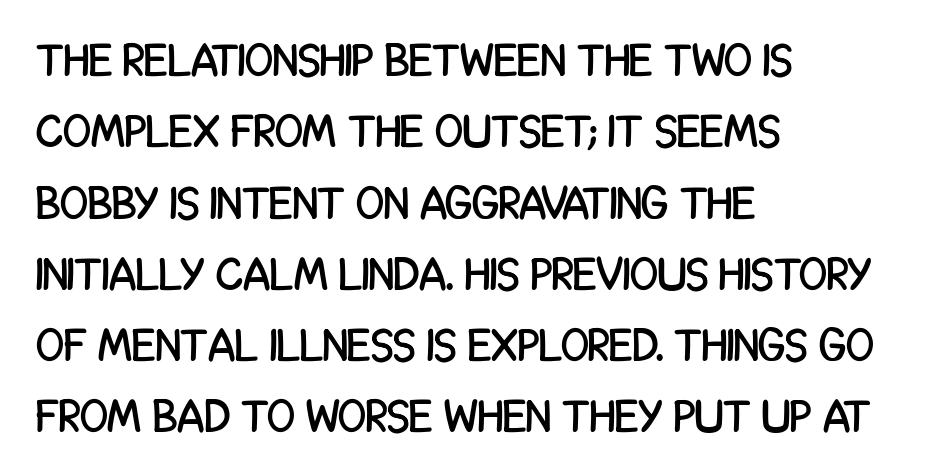
Is the block centered? No — it sits flush against the left margin. Does the lettering tilt? It doesn't — this is upright. Spacing verdict: proportional, widths tailored to each character. Observe the absence of serifs on each vertical stroke in this sample.
